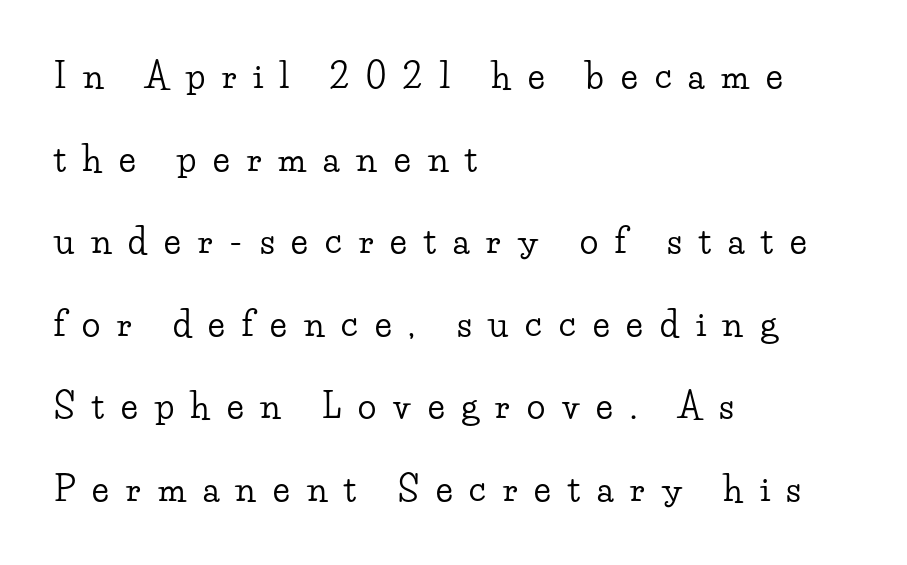
Q: Is the text italic (slanted)? A: No, it is upright.
Q: Is the typeface a serif or a sans-serif typeface? A: Serif.
Q: Is the text underlined? A: No.
Q: How is the paragraph aligned? A: Left-aligned.
Q: Is the spacing between letters normal or unusually wide? A: Unusually wide.
Q: Is the spacing between lines tight, normal or loose? A: Loose.
Q: Width (condensed, normal, or wide)? A: Wide.
Q: Stroke contrast? A: Low.
Q: x-height? A: Small.
Q: Monospaced? A: No.
